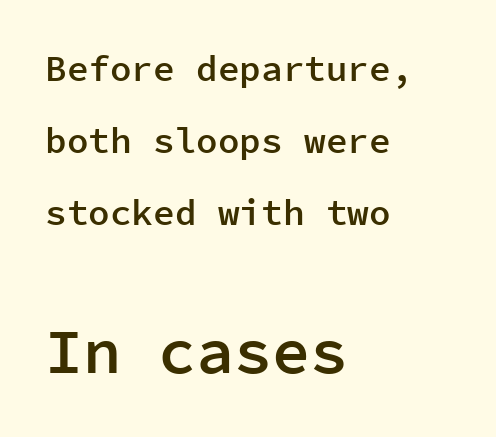
Check the space under the baseline: it is left empty. Quick note: interline space is abundant. The letters carry no serifs — their stems end cleanly without finishing strokes. Think of a typewriter: that constant character pitch is what you see here. The lettering stays uniformly vertical, giving the passage a roman look. Notice the strokes are somewhat thickened but not fully heavy: this is a semibold.
